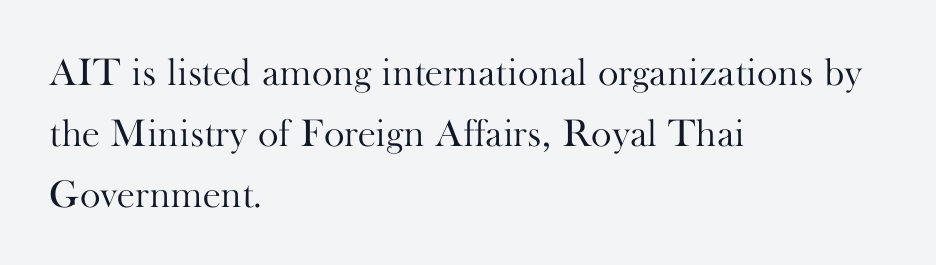
{"serif": "yes", "italic": "no", "bold": "no", "weight": "light", "width": "normal", "stroke_contrast": "high", "x_height": "small", "monospaced": "no", "underline": "no", "align": "left", "line_spacing": "normal", "line_spacing_ratio": 1.57, "letter_spacing": "normal", "letter_spacing_em": 0.0, "glyph_px": 39}
